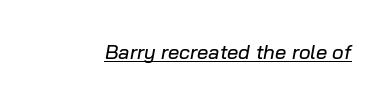
{"italic": "yes", "lean": "right", "slant_degrees": 10, "underline": "yes", "letter_spacing": "normal", "letter_spacing_em": 0.0, "glyph_px": 20}
